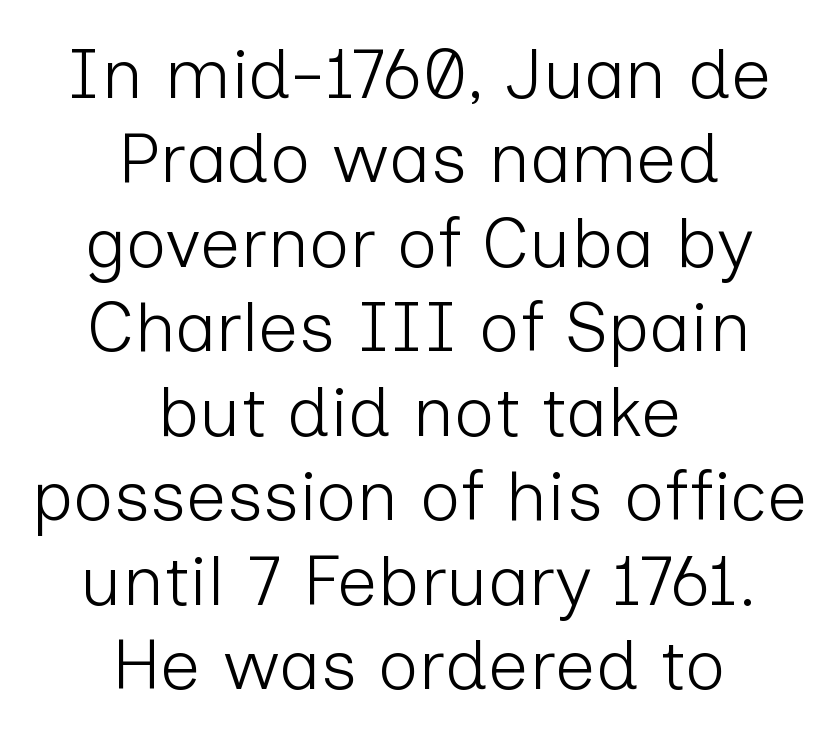
Q: Is the text bold? A: No.
Q: Is the text italic (slanted)? A: No, it is upright.
Q: Is the typeface a serif or a sans-serif typeface? A: Sans-serif.
Q: Is the text underlined? A: No.
Q: How is the paragraph aligned? A: Centered.
Q: Is the spacing between letters normal or unusually wide? A: Normal.
Q: Width (condensed, normal, or wide)? A: Normal.
Q: Stroke contrast? A: Low.
Q: x-height? A: Medium.
Q: Monospaced? A: No.
